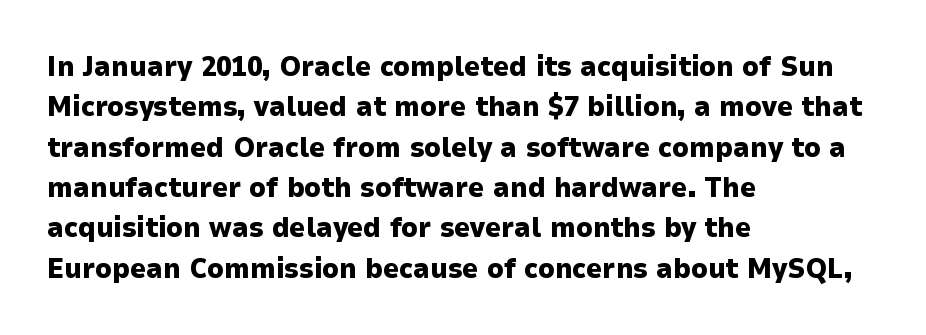
{"serif": "no", "italic": "no", "bold": "yes", "weight": "heavy", "width": "normal", "stroke_contrast": "low", "x_height": "medium", "monospaced": "no", "underline": "no", "align": "left", "line_spacing": "normal", "line_spacing_ratio": 1.44, "letter_spacing": "normal", "letter_spacing_em": 0.0, "glyph_px": 28}
